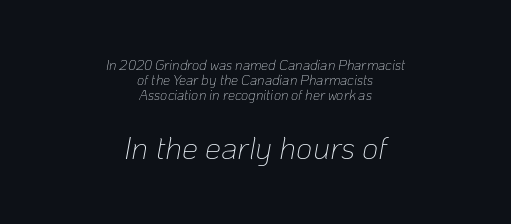
{"italic": "yes", "lean": "right", "slant_degrees": 10, "bold": "no", "weight": "thin", "width": "normal", "stroke_contrast": "low", "x_height": "medium", "monospaced": "no", "underline": "no", "align": "center", "line_spacing": "tight", "line_spacing_ratio": 1.06, "letter_spacing": "normal", "letter_spacing_em": 0.0, "larger_block": "second", "size_ratio": 2.29, "glyph_px": 32}
